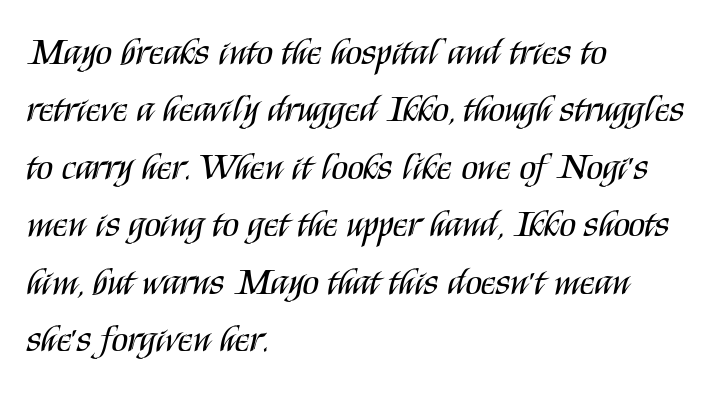
{"serif": "no", "bold": "no", "weight": "regular", "width": "condensed", "stroke_contrast": "medium", "x_height": "large", "monospaced": "no", "underline": "no", "align": "left", "line_spacing": "normal", "line_spacing_ratio": 1.51, "letter_spacing": "normal", "letter_spacing_em": 0.0, "glyph_px": 38}
